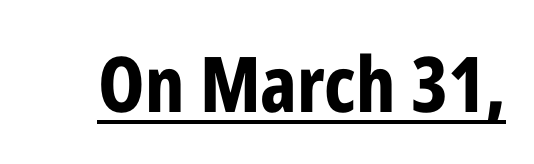
The type family on display is of the sans-serif kind. Notice how thick the strokes are: this is what a full bold looks like. This sample uses an upright cut, with every glyph sitting square on the baseline. Each word holds together tightly as a unit, with standard inter-letter gaps. Each letter keeps its own natural width here, so spacing adapts to shape. The glyphs are accompanied by a horizontal stroke just below them.
